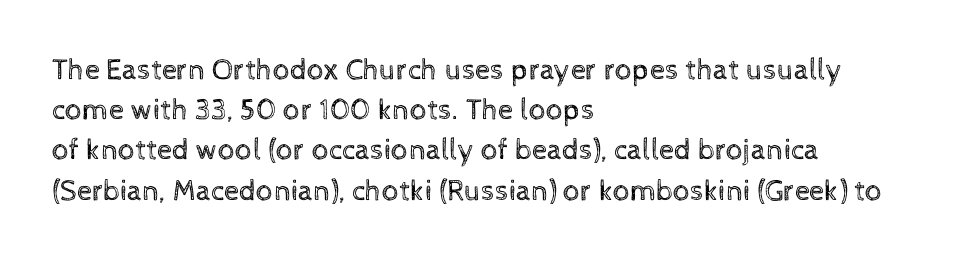
The image shows 30 px regular-weight type, upright; set left-aligned, normal line spacing (1.34x), normal letter spacing, not underlined; a medium x-height.
